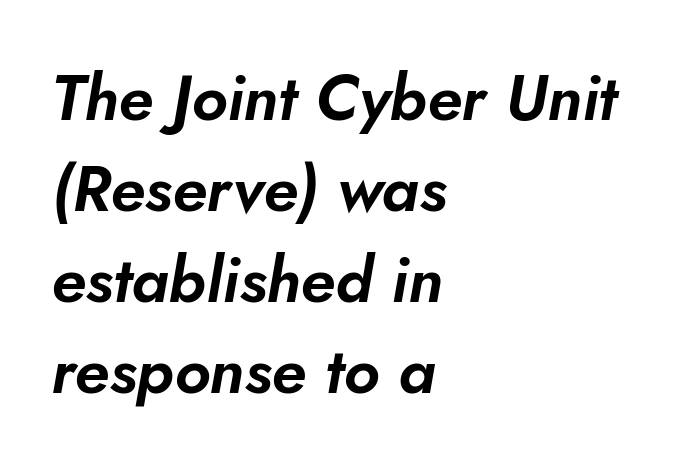
The image shows 64 px text type, italic (leaning right); set left-aligned, normal line spacing (1.42x), normal letter spacing, not underlined; low stroke contrast and a small x-height.
